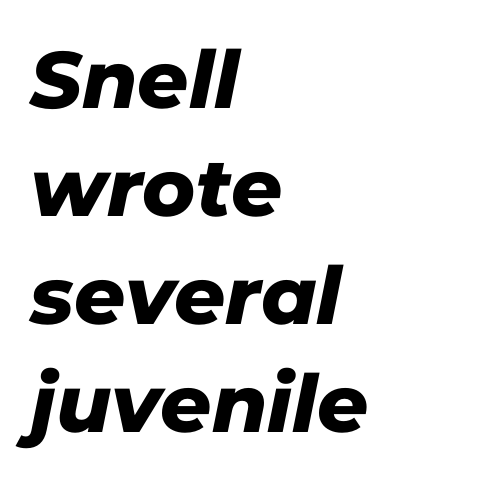
Q: Is the typeface a serif or a sans-serif typeface? A: Sans-serif.
Q: Is the text underlined? A: No.
Q: How is the paragraph aligned? A: Left-aligned.
Q: Is the spacing between letters normal or unusually wide? A: Normal.
Q: Is the spacing between lines tight, normal or loose? A: Normal.
Q: Width (condensed, normal, or wide)? A: Normal.
Q: Stroke contrast? A: Low.
Q: x-height? A: Medium.
Q: Monospaced? A: No.
